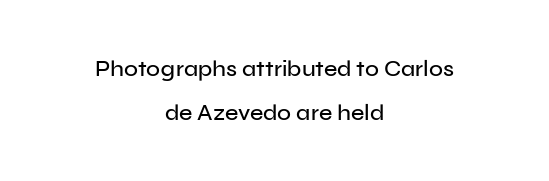
The image shows 23 px text type, upright; set centered, loose line spacing (1.91x), normal letter spacing, not underlined.
